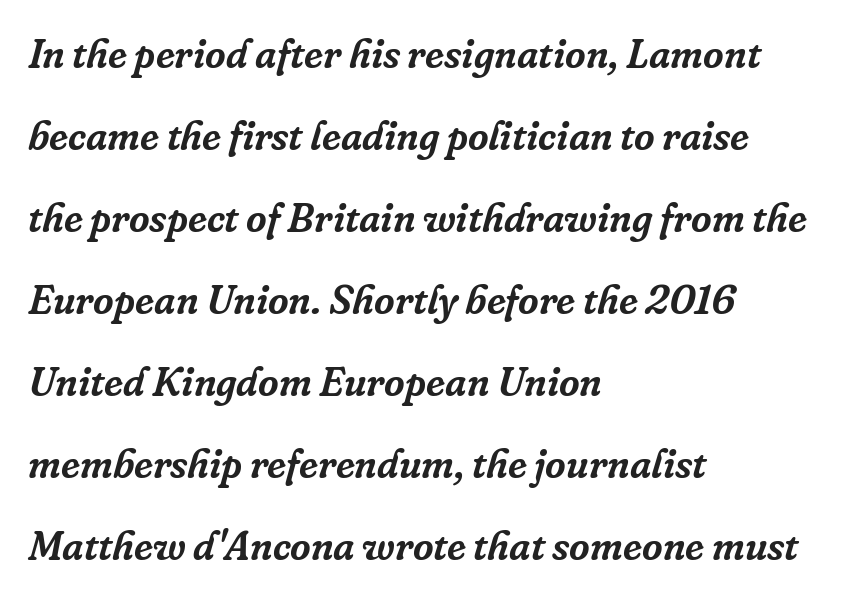
The image shows 40 px serif type, italic (leaning right); set left-aligned, loose line spacing (2.05x), normal letter spacing, not underlined; low stroke contrast and a medium x-height.
